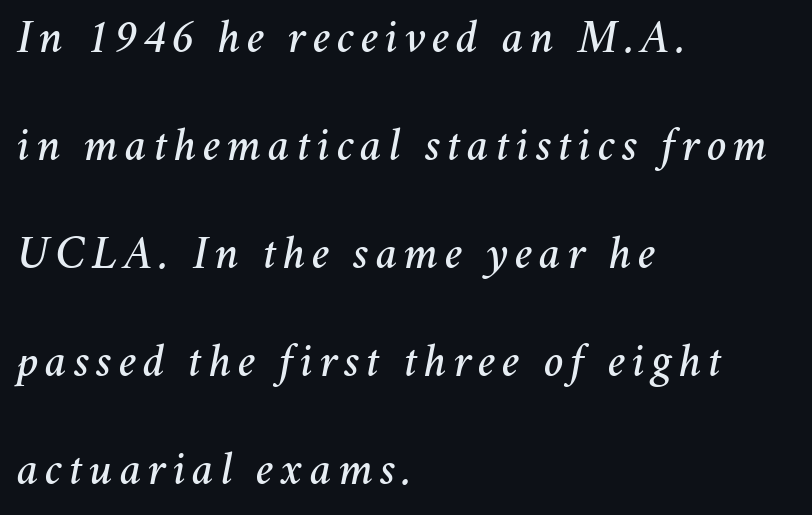
The image shows 47 px text type, italic (leaning right); set left-aligned, loose line spacing (2.3x), not underlined; medium stroke contrast and a medium x-height.
